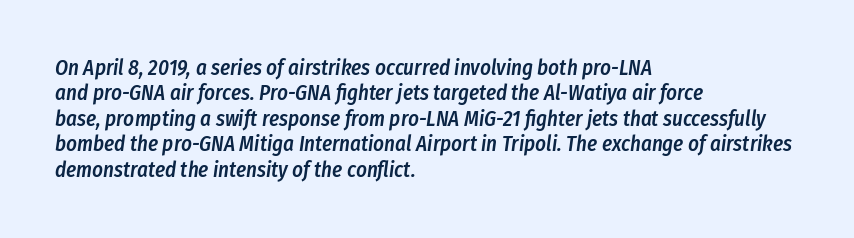
Q: Is the text bold? A: Semi-bold.
Q: Is the text italic (slanted)? A: Yes, it leans right by about 8 degrees.
Q: Is the text underlined? A: No.
Q: How is the paragraph aligned? A: Left-aligned.
Q: Is the spacing between letters normal or unusually wide? A: Normal.
